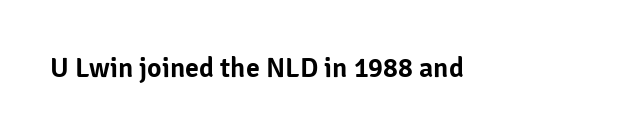
The image shows 28 px sans-serif type, upright; set normal letter spacing, not underlined; low stroke contrast and a medium x-height.
